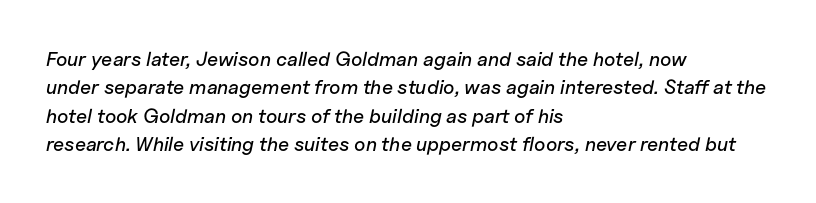
Q: Is the text italic (slanted)? A: Yes, it leans right by about 11 degrees.
Q: Is the text underlined? A: No.
Q: How is the paragraph aligned? A: Left-aligned.
Q: Is the spacing between letters normal or unusually wide? A: Normal.
Q: Is the spacing between lines tight, normal or loose? A: Normal.
